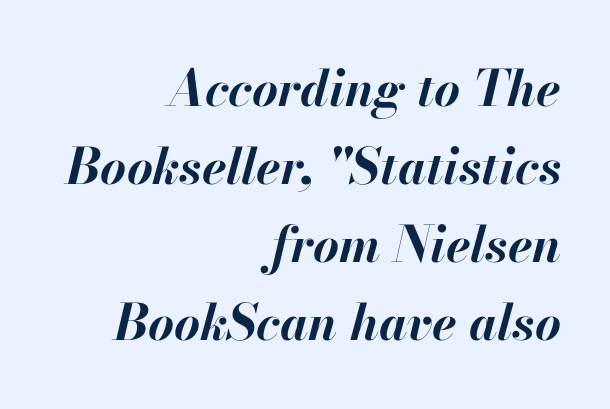
Q: Is the text bold? A: Yes.
Q: Is the text italic (slanted)? A: Yes, it leans right by about 13 degrees.
Q: Is the text underlined? A: No.
Q: How is the paragraph aligned? A: Right-aligned.
Q: Is the spacing between letters normal or unusually wide? A: Normal.
Q: Is the spacing between lines tight, normal or loose? A: Normal.
Q: Width (condensed, normal, or wide)? A: Normal.
Q: Stroke contrast? A: High.
Q: x-height? A: Small.
Q: Monospaced? A: No.
